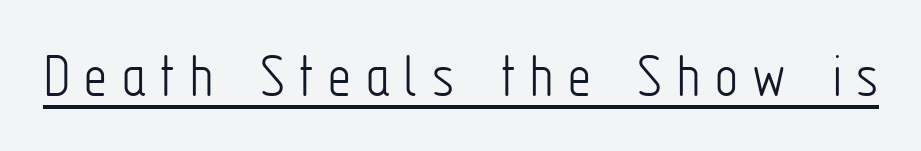
Q: Is the text bold? A: No.
Q: Is the text italic (slanted)? A: No, it is upright.
Q: Is the typeface a serif or a sans-serif typeface? A: Sans-serif.
Q: Is the text underlined? A: Yes.
Q: Is the spacing between letters normal or unusually wide? A: Unusually wide.
Q: Width (condensed, normal, or wide)? A: Condensed.
Q: Stroke contrast? A: Low.
Q: x-height? A: Medium.
Q: Monospaced? A: No.
